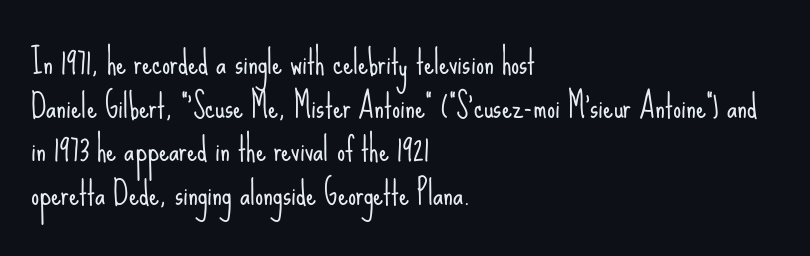
{"serif": "no", "italic": "no", "bold": "no", "weight": "light", "width": "condensed", "stroke_contrast": "low", "x_height": "small", "monospaced": "no", "underline": "no", "align": "left", "line_spacing": "normal", "line_spacing_ratio": 1.36, "letter_spacing": "normal", "letter_spacing_em": 0.0, "glyph_px": 32}
